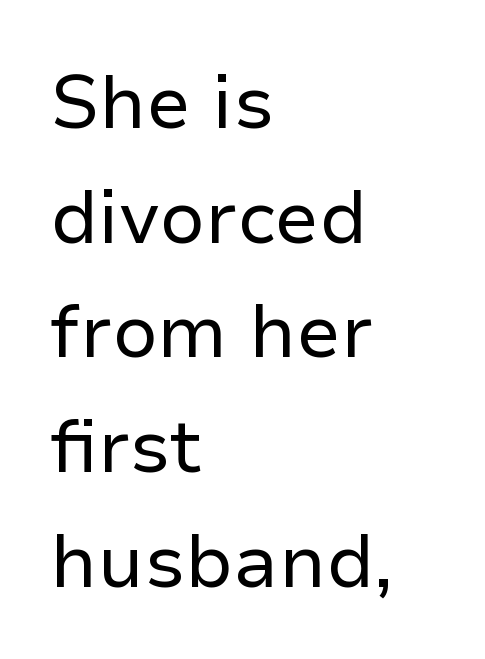
This sample uses plain, unmodified letter spacing. The lettering stays uniformly vertical, giving the passage a roman look. Here the designer chose a conventional face with non-uniform glyph widths. Underline: absent. The rendering shows plain stroke endings on the letterforms — a sans-serif design. Quick note: interline space is typical.
